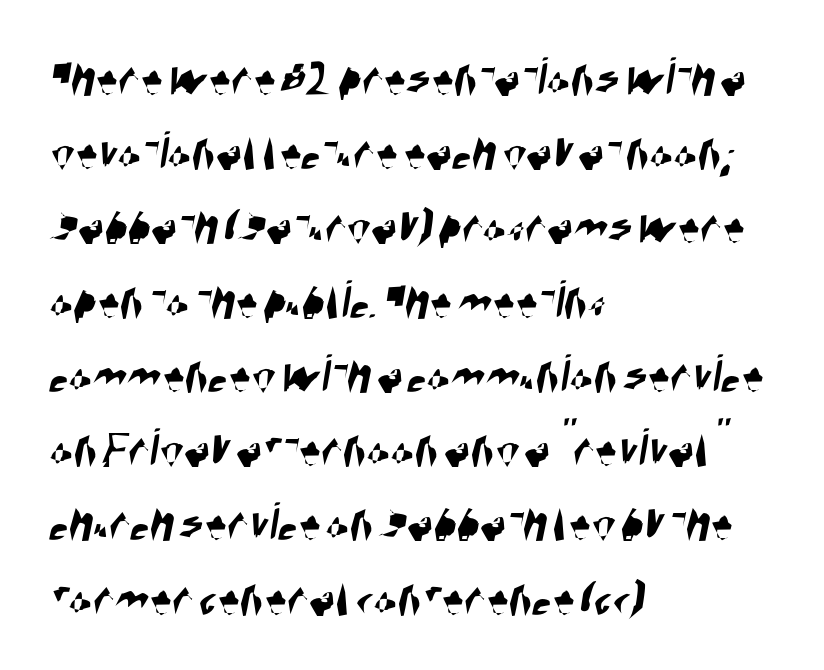
This sample has the flowing, uneven cadence of proportional lettering. What kind of face is this? One without serifs — a sans. The designer left line spacing at the default. The passage is arranged the way most books set body copy — flush left. The letterforms sit shoulder to shoulder at normal distance.
